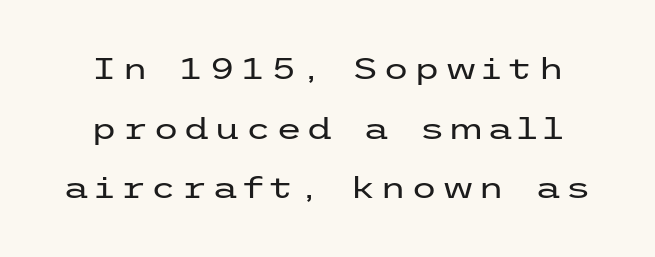
Serif or sans? Sans — the stroke terminals are bare. The axis of the letterforms is exactly vertical. This block would shrink considerably if given ordinary leading; it's expanded now. Bare-footed words on every line. No letter is thick-stroked: the sample isn't bold.
